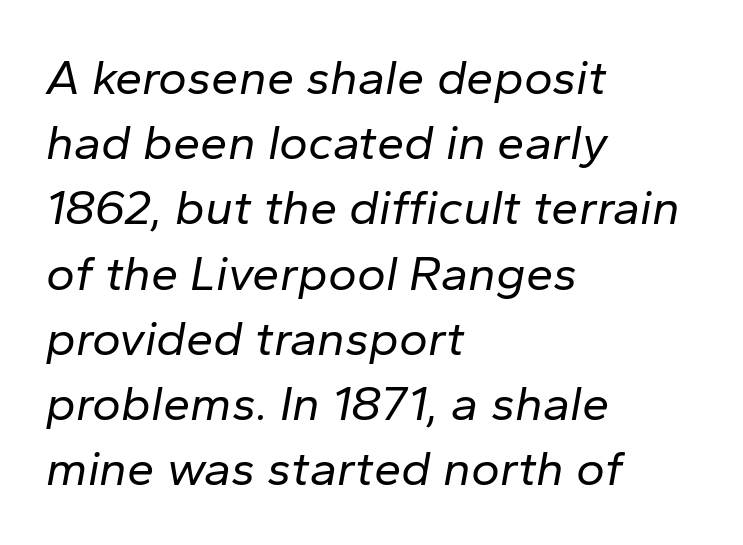
The image shows 49 px regular-weight type, italic (leaning right); set left-aligned, normal line spacing (1.33x), normal letter spacing, not underlined; low stroke contrast and a medium x-height.
